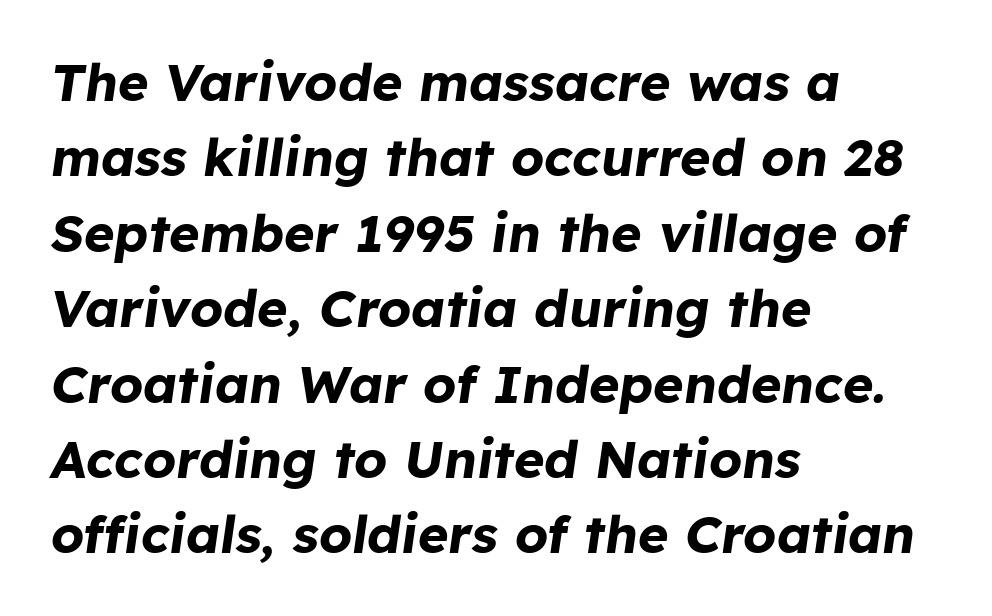
{"italic": "yes", "lean": "right", "slant_degrees": 8, "bold": "yes", "weight": "bold", "width": "normal", "stroke_contrast": "low", "x_height": "medium", "monospaced": "no", "underline": "no", "align": "left", "line_spacing": "normal", "line_spacing_ratio": 1.45, "letter_spacing": "normal", "letter_spacing_em": 0.0, "glyph_px": 52}
